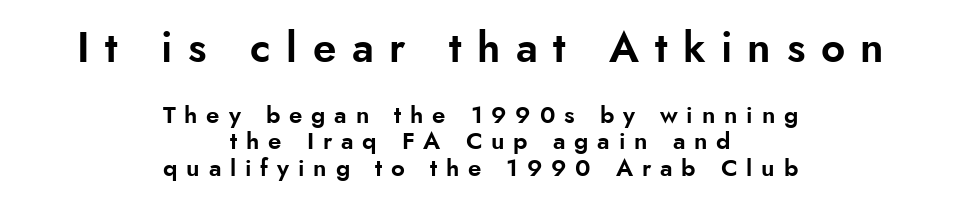
The image shows 42 px sans-serif type, upright; set centered, tight line spacing (1.1x), unusually wide letter spacing (+0.37 em), not underlined; the first (top) block is 1.75x larger; low stroke contrast and a small x-height.
